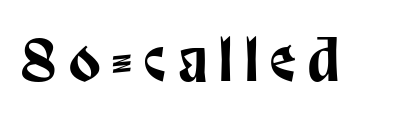
The image shows 57 px condensed sans-serif type, upright; set unusually wide letter spacing (+0.22 em), not underlined; low stroke contrast and a large x-height.
